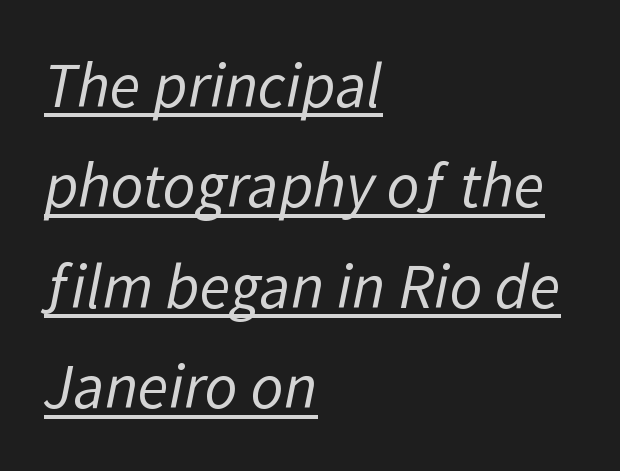
Q: Is the text bold? A: No.
Q: Is the typeface a serif or a sans-serif typeface? A: Sans-serif.
Q: Is the text underlined? A: Yes.
Q: How is the paragraph aligned? A: Left-aligned.
Q: Is the spacing between letters normal or unusually wide? A: Normal.
Q: Is the spacing between lines tight, normal or loose? A: Normal.
Q: Width (condensed, normal, or wide)? A: Normal.
Q: Stroke contrast? A: Low.
Q: x-height? A: Medium.
Q: Monospaced? A: No.
